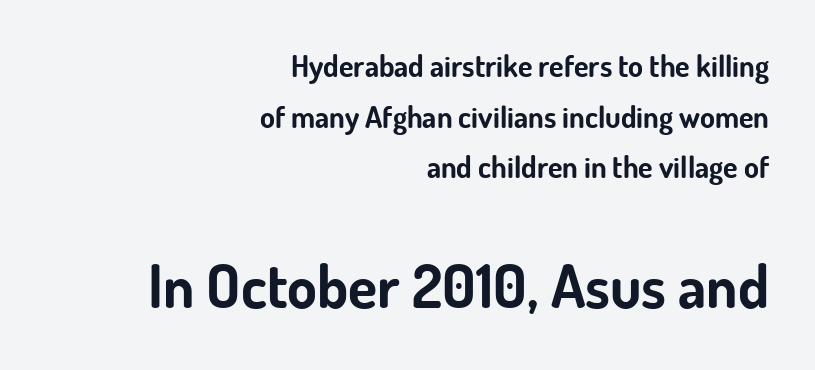
Q: Is the text bold? A: Yes.
Q: Is the text italic (slanted)? A: No, it is upright.
Q: Is the typeface a serif or a sans-serif typeface? A: Sans-serif.
Q: Is the text underlined? A: No.
Q: How is the paragraph aligned? A: Right-aligned.
Q: Is the spacing between letters normal or unusually wide? A: Normal.
Q: Is the spacing between lines tight, normal or loose? A: Normal.
Q: Which block of text is set in a larger size, the first (top) or the second (bottom)? A: The second (bottom) one.
Q: Width (condensed, normal, or wide)? A: Normal.
Q: Stroke contrast? A: Low.
Q: x-height? A: Small.
Q: Monospaced? A: No.
